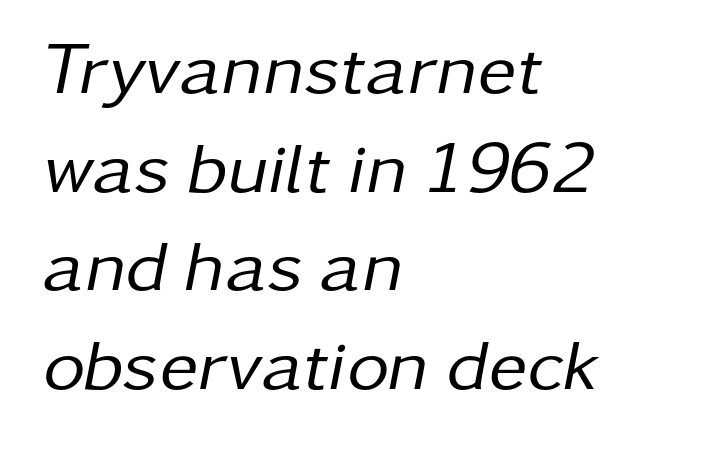
{"italic": "yes", "lean": "right", "slant_degrees": 11, "bold": "no", "weight": "regular", "width": "normal", "stroke_contrast": "low", "x_height": "medium", "monospaced": "no", "underline": "no", "align": "left", "line_spacing": "normal", "line_spacing_ratio": 1.35, "letter_spacing": "normal", "letter_spacing_em": 0.0, "glyph_px": 73}
